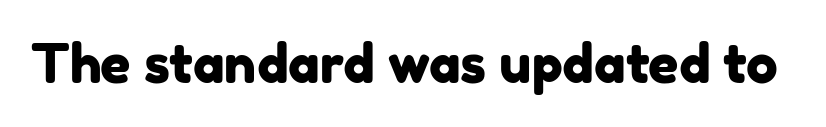
Q: Is the typeface a serif or a sans-serif typeface? A: Sans-serif.
Q: Is the text underlined? A: No.
Q: Is the spacing between letters normal or unusually wide? A: Normal.
Q: Width (condensed, normal, or wide)? A: Normal.
Q: Stroke contrast? A: Low.
Q: x-height? A: Medium.
Q: Monospaced? A: No.
